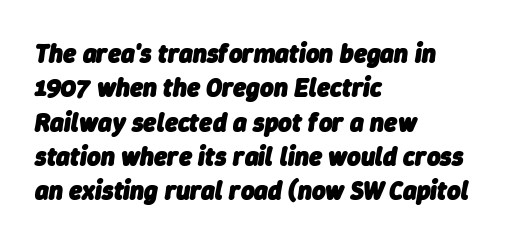
Q: Is the text bold? A: Yes.
Q: Is the text italic (slanted)? A: Yes, it leans right by about 9 degrees.
Q: Is the text underlined? A: No.
Q: How is the paragraph aligned? A: Left-aligned.
Q: Is the spacing between letters normal or unusually wide? A: Normal.
Q: Is the spacing between lines tight, normal or loose? A: Normal.
